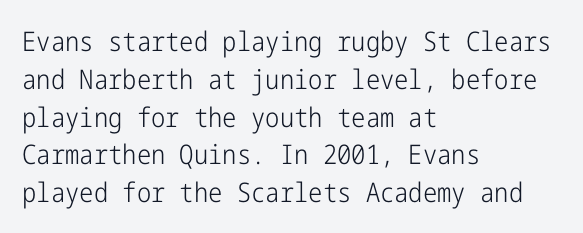
The image shows 27 px text type, upright; set left-aligned, normal line spacing (1.4x), normal letter spacing, not underlined.
